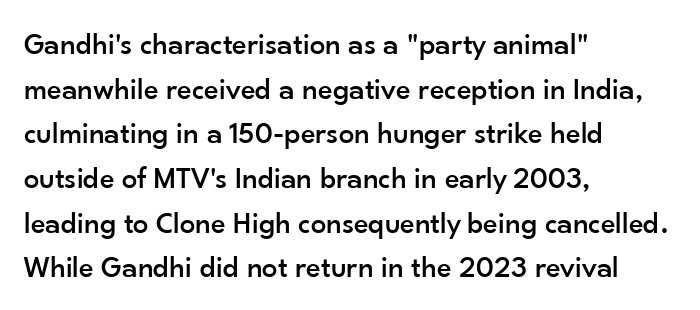
The image shows 31 px sans-serif type, upright; set left-aligned, normal line spacing (1.44x), normal letter spacing, not underlined; low stroke contrast and a small x-height.
